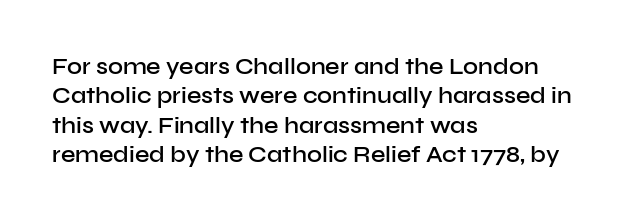
Q: Is the text bold? A: Semi-bold.
Q: Is the text italic (slanted)? A: No, it is upright.
Q: Is the text underlined? A: No.
Q: How is the paragraph aligned? A: Left-aligned.
Q: Is the spacing between letters normal or unusually wide? A: Normal.
Q: Is the spacing between lines tight, normal or loose? A: Normal.
